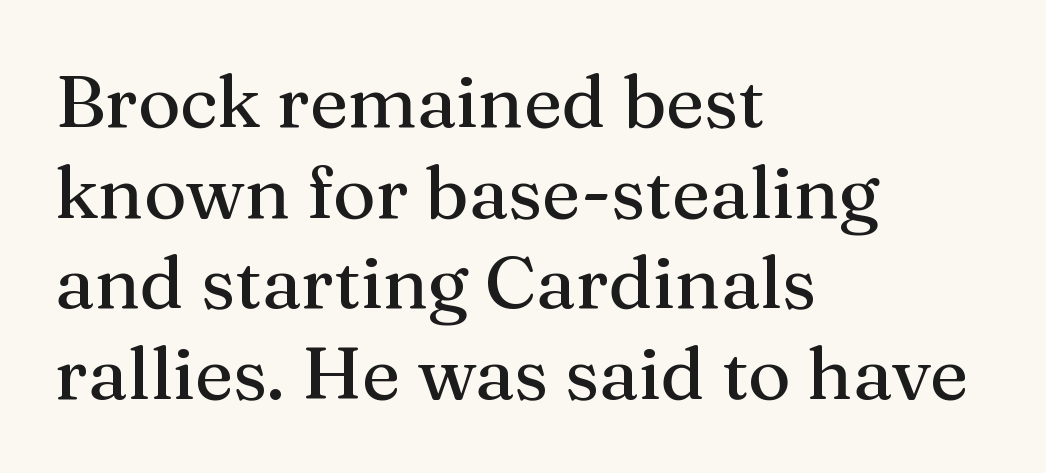
Q: Is the text italic (slanted)? A: No, it is upright.
Q: Is the typeface a serif or a sans-serif typeface? A: Serif.
Q: Is the text underlined? A: No.
Q: How is the paragraph aligned? A: Left-aligned.
Q: Is the spacing between letters normal or unusually wide? A: Normal.
Q: Width (condensed, normal, or wide)? A: Normal.
Q: Stroke contrast? A: Medium.
Q: x-height? A: Medium.
Q: Monospaced? A: No.
